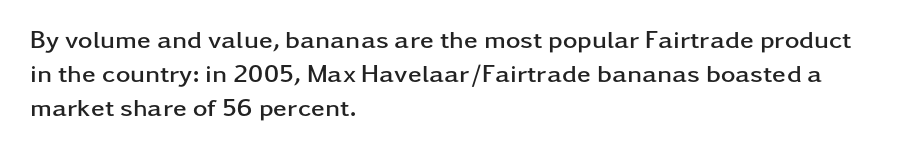
Just letters on the line, the space beneath them empty. No italicization has been applied; the sample stays upright. The rows are spaced the way most documents space them. The glyphs have the mass of a bold cut. Look at the tracking — it's just the regular setting, nothing added. Each line starts at the same left margin while the right side varies.
